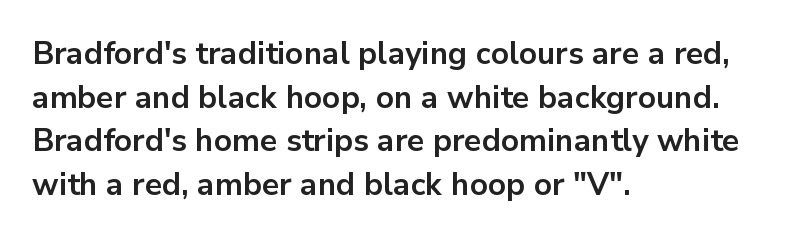
Q: Is the text bold? A: Yes.
Q: Is the text italic (slanted)? A: No, it is upright.
Q: Is the typeface a serif or a sans-serif typeface? A: Sans-serif.
Q: Is the text underlined? A: No.
Q: How is the paragraph aligned? A: Left-aligned.
Q: Is the spacing between letters normal or unusually wide? A: Normal.
Q: Is the spacing between lines tight, normal or loose? A: Normal.
Q: Width (condensed, normal, or wide)? A: Normal.
Q: Stroke contrast? A: Low.
Q: x-height? A: Medium.
Q: Monospaced? A: No.
